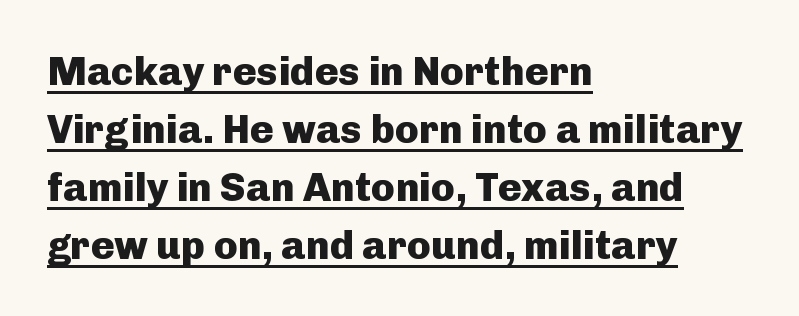
The image shows 40 px heavy sans-serif type, upright; set left-aligned, normal line spacing (1.45x), normal letter spacing, underlined; low stroke contrast and a medium x-height.
